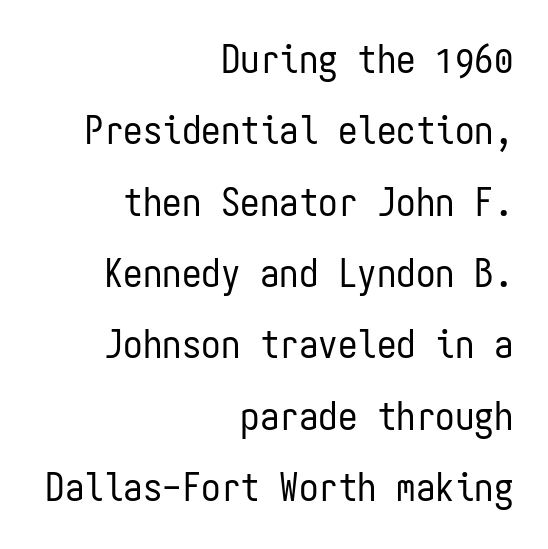
The image shows 39 px regular-weight, condensed sans-serif type, upright, monospaced; set right-aligned, line spacing 1.83x, normal letter spacing, not underlined; low stroke contrast and a medium x-height.
